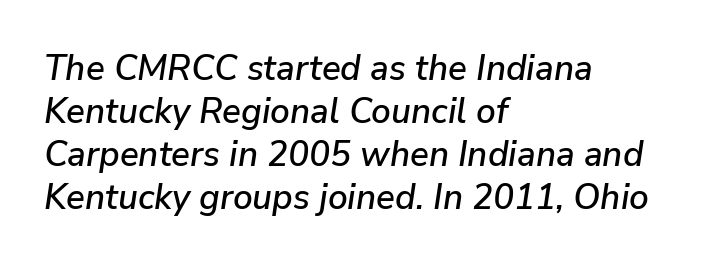
{"italic": "yes", "lean": "right", "slant_degrees": 9, "width": "normal", "stroke_contrast": "low", "x_height": "medium", "monospaced": "no", "underline": "no", "align": "left", "line_spacing_ratio": 1.23, "letter_spacing": "normal", "letter_spacing_em": 0.0, "glyph_px": 35}
